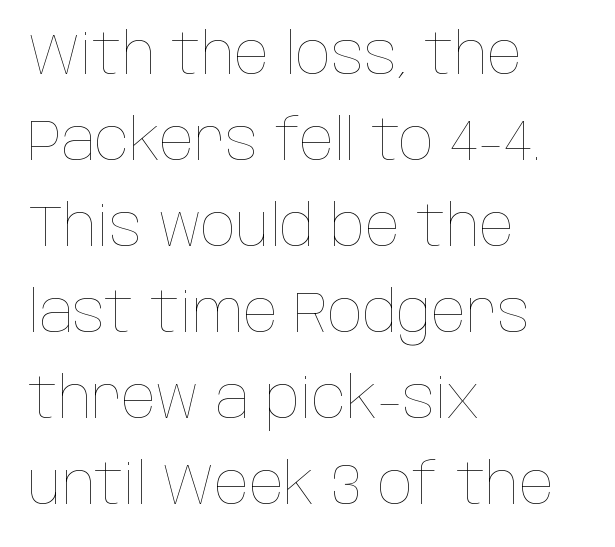
The image shows 57 px thin, condensed type, upright; set left-aligned, normal line spacing (1.51x), normal letter spacing, not underlined; low stroke contrast and a large x-height.
